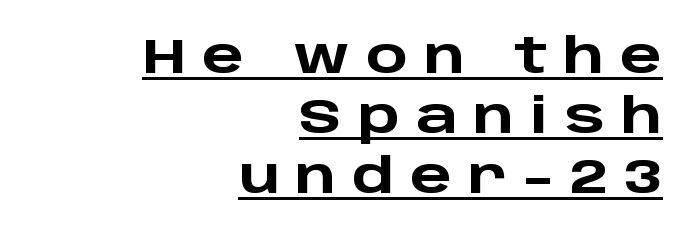
Q: Is the text bold? A: Yes.
Q: Is the text italic (slanted)? A: No, it is upright.
Q: Is the typeface a serif or a sans-serif typeface? A: Sans-serif.
Q: Is the text underlined? A: Yes.
Q: How is the paragraph aligned? A: Right-aligned.
Q: Is the spacing between letters normal or unusually wide? A: Unusually wide.
Q: Width (condensed, normal, or wide)? A: Wide.
Q: Stroke contrast? A: Low.
Q: x-height? A: Large.
Q: Monospaced? A: No.
